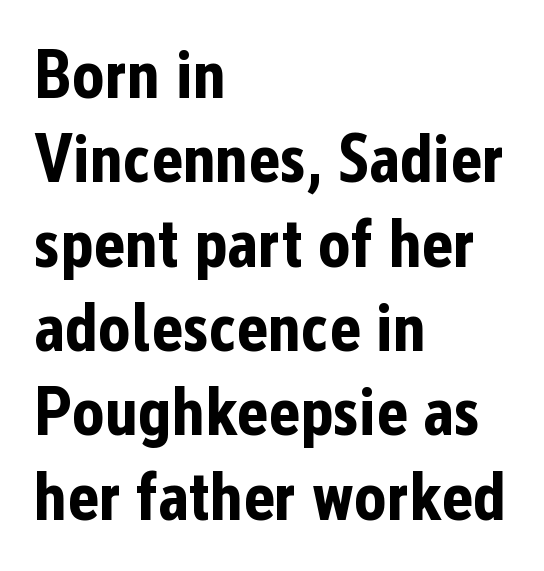
{"serif": "no", "italic": "no", "bold": "yes", "weight": "bold", "width": "condensed", "stroke_contrast": "low", "x_height": "medium", "monospaced": "no", "underline": "no", "align": "left", "line_spacing_ratio": 1.24, "letter_spacing": "normal", "letter_spacing_em": 0.0, "glyph_px": 68}
